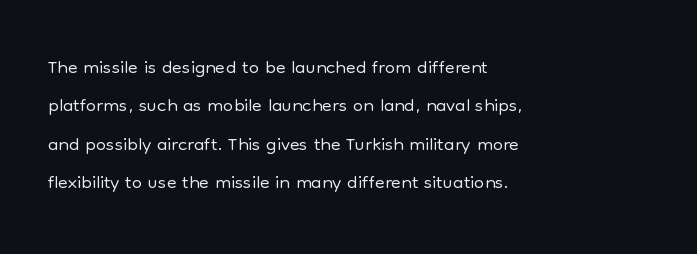
No extra tracking has been applied to these lines. Quick note: interline space is typical. Bare-footed words on every line. The passage shown is typed in a proportional face where columns would drift. A light-to-regular cut is what we see here.
